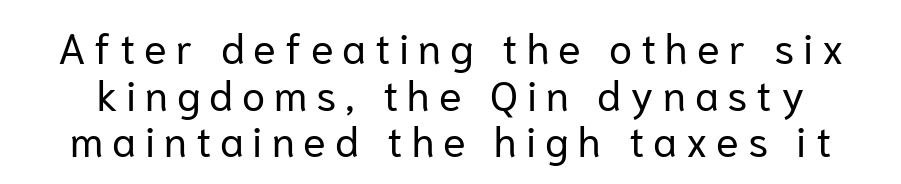
These lines huddle together more closely than default settings would place them. The passage shown is typed in a proportional face where columns would drift. Every stem runs plumb, perpendicular to the baseline. The tracking reads as deliberately expanded to a designer's eye. No letter is thick-stroked: the sample isn't bold. A sans-serif font was chosen for this passage.
